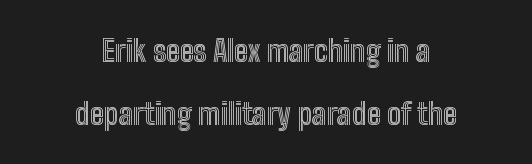
Q: Is the text italic (slanted)? A: No, it is upright.
Q: Is the text underlined? A: No.
Q: How is the paragraph aligned? A: Centered.
Q: Is the spacing between letters normal or unusually wide? A: Normal.
Q: Is the spacing between lines tight, normal or loose? A: Loose.
Q: Width (condensed, normal, or wide)? A: Condensed.
Q: x-height? A: Medium.
Q: Monospaced? A: No.
